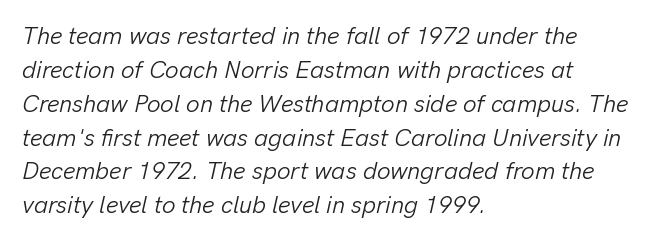
The baseline area is clear. These lines were composed using italics. Look at the tracking — it's just the regular setting, nothing added. One-word summary of the alignment: left. Is this a heavy cut? Hardly; it is regular or lighter. Whoever set this chose a conventional vertical rhythm.
